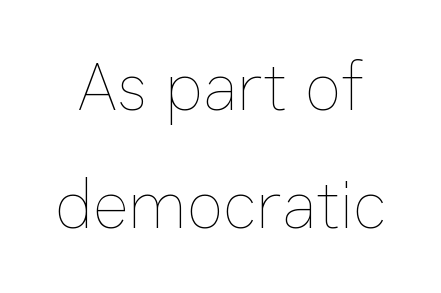
The image shows 68 px thin type, upright; set line spacing 1.74x, normal letter spacing, not underlined; low stroke contrast and a medium x-height.
